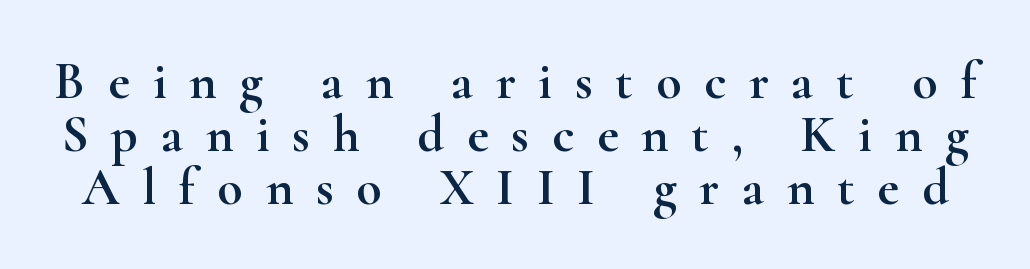
Q: Is the text italic (slanted)? A: No, it is upright.
Q: Is the typeface a serif or a sans-serif typeface? A: Serif.
Q: Is the text underlined? A: No.
Q: Is the spacing between letters normal or unusually wide? A: Unusually wide.
Q: Is the spacing between lines tight, normal or loose? A: Tight.
Q: Width (condensed, normal, or wide)? A: Wide.
Q: Stroke contrast? A: High.
Q: x-height? A: Small.
Q: Monospaced? A: No.
